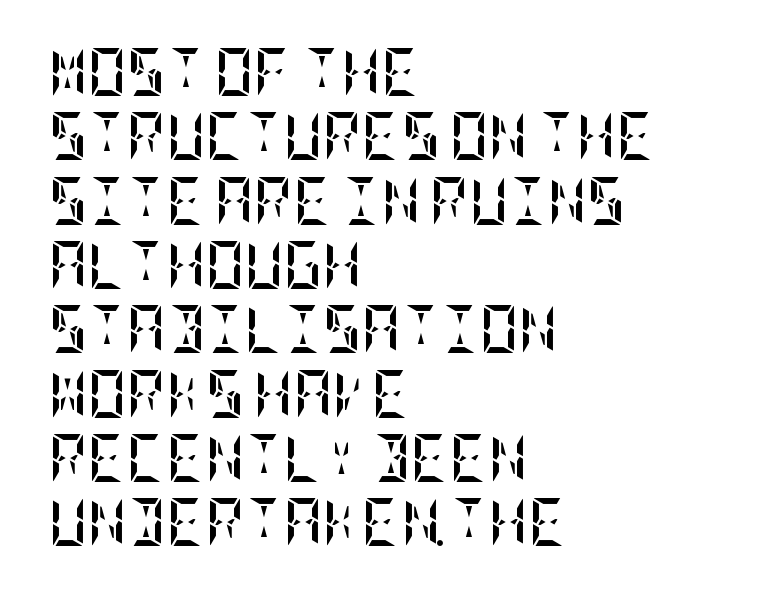
Beneath every word, the page is bare. Each glyph is drawn with heavy, bold strokes. These lines stack with their left ends in a neat column. Here the glyphs are tracked normally, forming tight word shapes. The passage shown stacks its lines at a standard gap. The axis of the letterforms is exactly vertical.
